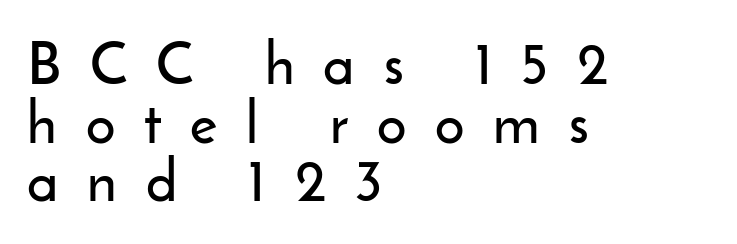
{"serif": "no", "italic": "no", "width": "normal", "stroke_contrast": "low", "x_height": "small", "monospaced": "no", "underline": "no", "align": "left", "line_spacing": "tight", "line_spacing_ratio": 1.01, "letter_spacing": "wide", "letter_spacing_em": 0.5, "glyph_px": 58}
